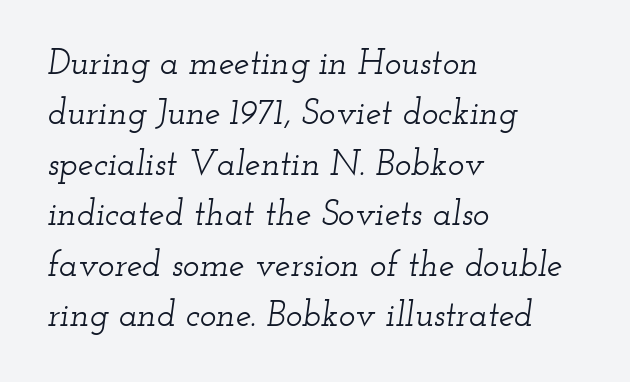
This sample is left-justified, so line endings fall wherever the words run out. The line-height multiplier appears to be the usual default. The line texture is even and compact thanks to regular tracking. Do the characters align in a grid? No, the font is proportional. The gap between lines stays unmarked. The text was rendered using a seriffed face with decorative stroke endings.
